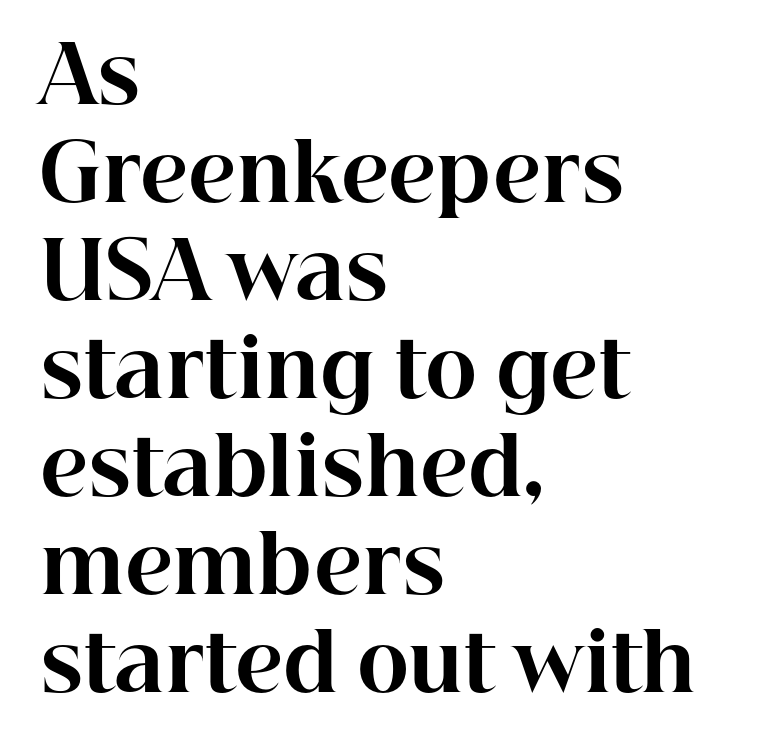
The image shows 79 px bold serif type, upright; set left-aligned, line spacing 1.24x, normal letter spacing, not underlined; high stroke contrast and a medium x-height.
